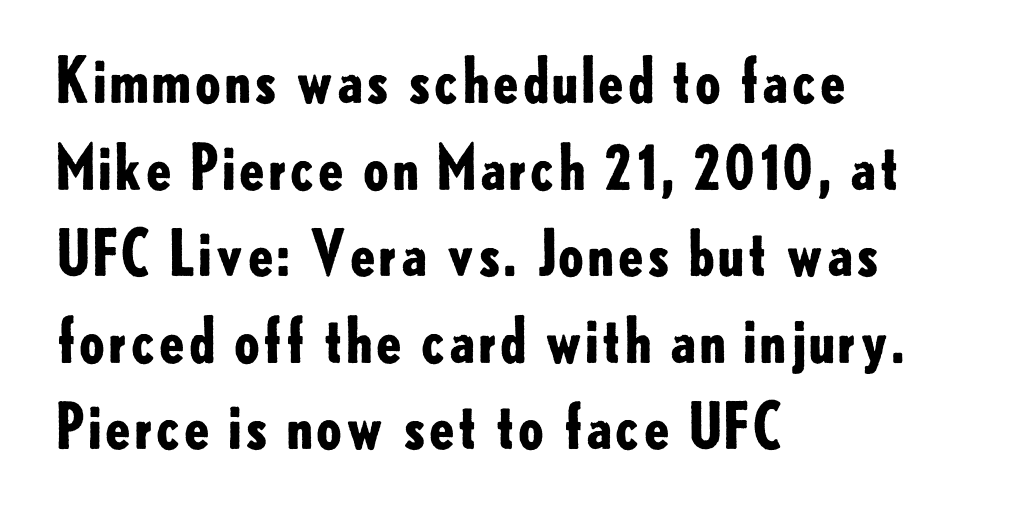
The image shows 61 px bold sans-serif type, upright; set left-aligned, normal line spacing (1.42x), normal letter spacing, not underlined; low stroke contrast and a small x-height.
